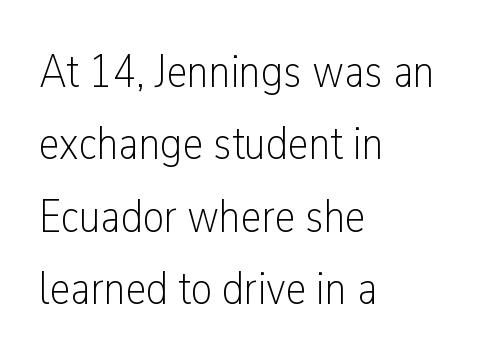
Q: Is the text bold? A: No.
Q: Is the text italic (slanted)? A: No, it is upright.
Q: Is the typeface a serif or a sans-serif typeface? A: Sans-serif.
Q: Is the text underlined? A: No.
Q: How is the paragraph aligned? A: Left-aligned.
Q: Is the spacing between letters normal or unusually wide? A: Normal.
Q: Is the spacing between lines tight, normal or loose? A: Normal.
Q: Width (condensed, normal, or wide)? A: Condensed.
Q: Stroke contrast? A: Low.
Q: x-height? A: Medium.
Q: Monospaced? A: No.
